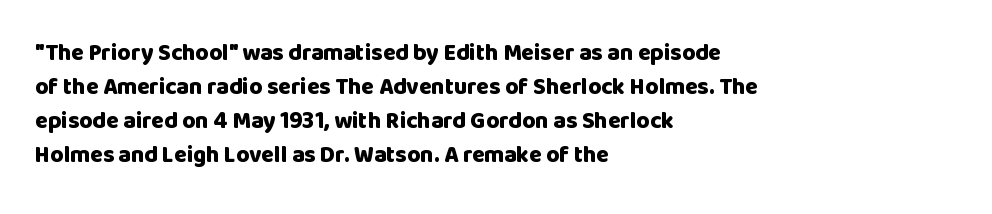
The image shows 23 px bold type, upright; set left-aligned, normal line spacing (1.48x), normal letter spacing, not underlined.
